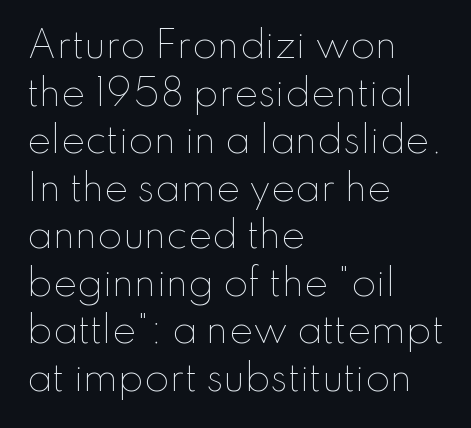
{"italic": "no", "bold": "no", "weight": "thin", "width": "normal", "stroke_contrast": "low", "x_height": "small", "monospaced": "no", "underline": "no", "align": "left", "line_spacing": "normal", "line_spacing_ratio": 1.32, "letter_spacing": "normal", "letter_spacing_em": 0.0, "glyph_px": 36}
